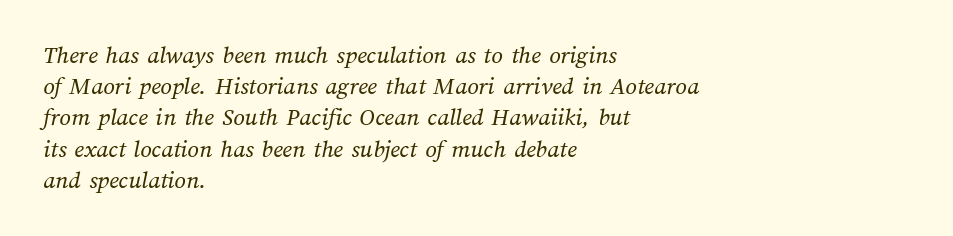
{"bold": "no", "underline": "no", "align": "left", "line_spacing": "normal", "line_spacing_ratio": 1.25, "letter_spacing": "normal", "letter_spacing_em": 0.0, "glyph_px": 25}
